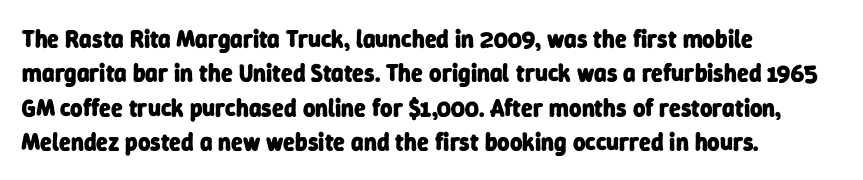
Q: Is the text bold? A: Yes.
Q: Is the text underlined? A: No.
Q: How is the paragraph aligned? A: Left-aligned.
Q: Is the spacing between letters normal or unusually wide? A: Normal.
Q: Is the spacing between lines tight, normal or loose? A: Normal.
